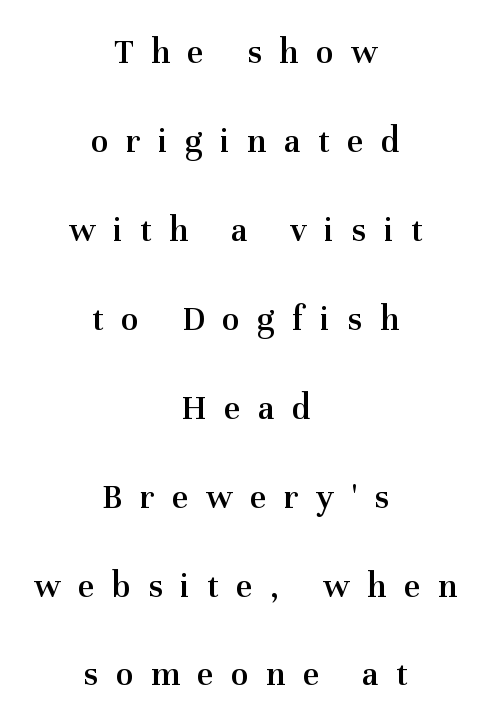
Q: Is the text bold? A: Semi-bold.
Q: Is the text italic (slanted)? A: No, it is upright.
Q: Is the typeface a serif or a sans-serif typeface? A: Serif.
Q: Is the text underlined? A: No.
Q: How is the paragraph aligned? A: Centered.
Q: Is the spacing between letters normal or unusually wide? A: Unusually wide.
Q: Is the spacing between lines tight, normal or loose? A: Loose.
Q: Width (condensed, normal, or wide)? A: Normal.
Q: Stroke contrast? A: Medium.
Q: x-height? A: Medium.
Q: Monospaced? A: No.
